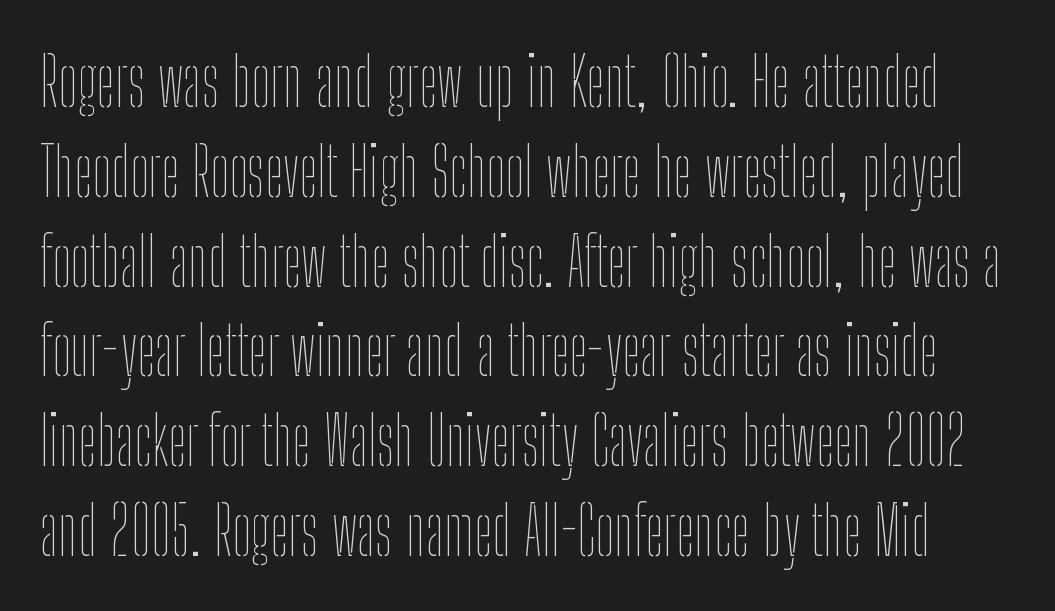
Q: Is the text bold? A: No.
Q: Is the text italic (slanted)? A: No, it is upright.
Q: Is the text underlined? A: No.
Q: Is the spacing between letters normal or unusually wide? A: Normal.
Q: Is the spacing between lines tight, normal or loose? A: Normal.
Q: Width (condensed, normal, or wide)? A: Condensed.
Q: Stroke contrast? A: Low.
Q: x-height? A: Medium.
Q: Monospaced? A: No.
